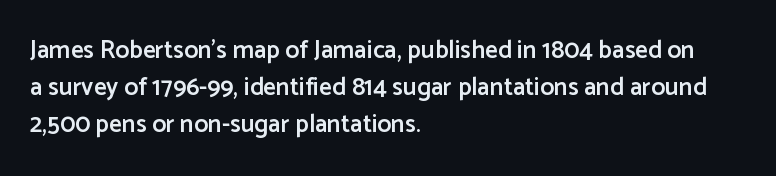
{"italic": "no", "bold": "semi", "underline": "no", "align": "left", "line_spacing": "normal", "line_spacing_ratio": 1.48, "letter_spacing": "normal", "letter_spacing_em": 0.0, "glyph_px": 25}
